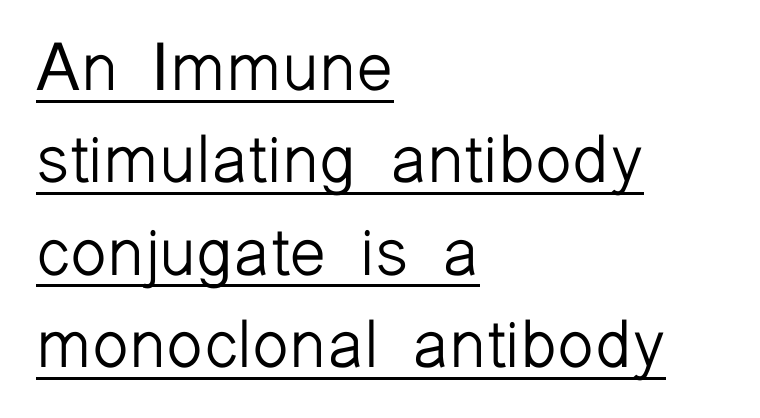
{"serif": "no", "italic": "no", "bold": "no", "weight": "light", "width": "normal", "stroke_contrast": "low", "x_height": "medium", "monospaced": "no", "underline": "yes", "align": "left", "line_spacing": "normal", "line_spacing_ratio": 1.38, "letter_spacing": "normal", "letter_spacing_em": 0.0, "glyph_px": 67}
